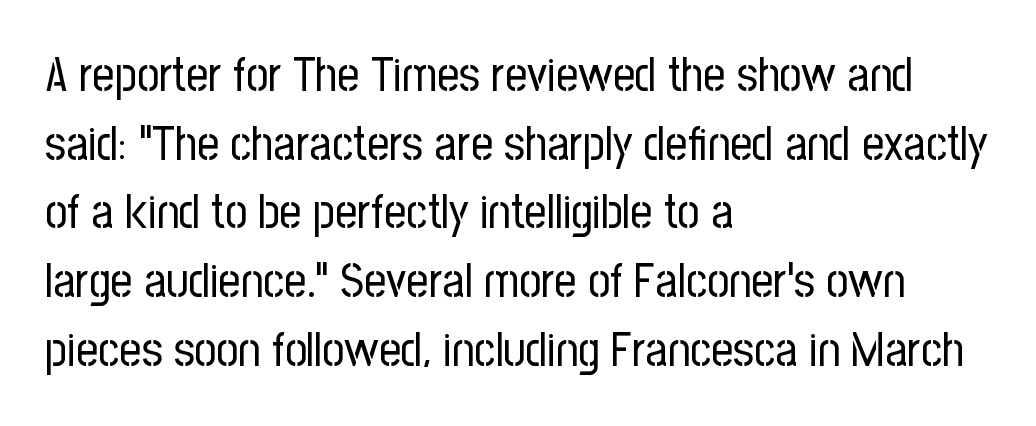
The image shows 48 px regular-weight, condensed sans-serif type, upright; set left-aligned, normal line spacing (1.43x), normal letter spacing, not underlined; low stroke contrast and a medium x-height.
